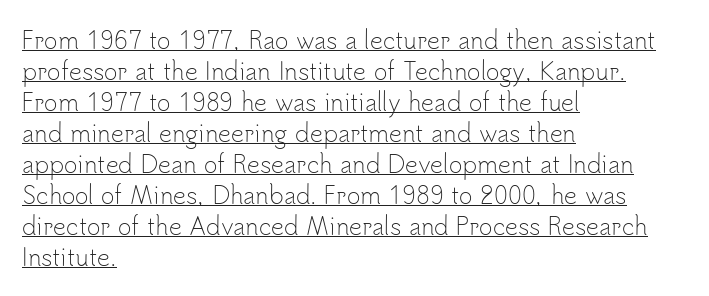
Q: Is the text bold? A: No.
Q: Is the text italic (slanted)? A: No, it is upright.
Q: Is the text underlined? A: Yes.
Q: How is the paragraph aligned? A: Left-aligned.
Q: Is the spacing between letters normal or unusually wide? A: Normal.
Q: Is the spacing between lines tight, normal or loose? A: Normal.
